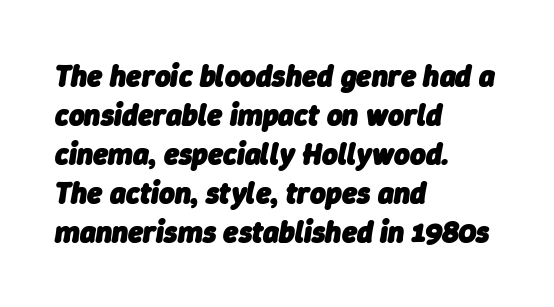
{"italic": "yes", "lean": "right", "slant_degrees": 9, "bold": "yes", "weight": "heavy", "width": "normal", "stroke_contrast": "low", "x_height": "medium", "monospaced": "no", "underline": "no", "align": "left", "line_spacing": "normal", "line_spacing_ratio": 1.3, "letter_spacing": "normal", "letter_spacing_em": 0.0, "glyph_px": 30}
